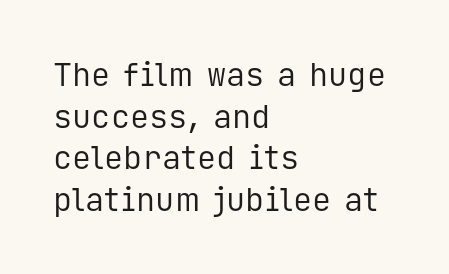
Q: Is the text bold? A: No.
Q: Is the text italic (slanted)? A: No, it is upright.
Q: Is the typeface a serif or a sans-serif typeface? A: Sans-serif.
Q: Is the text underlined? A: No.
Q: How is the paragraph aligned? A: Left-aligned.
Q: Is the spacing between letters normal or unusually wide? A: Normal.
Q: Is the spacing between lines tight, normal or loose? A: Normal.
Q: Width (condensed, normal, or wide)? A: Normal.
Q: Stroke contrast? A: Low.
Q: x-height? A: Medium.
Q: Monospaced? A: Yes.
